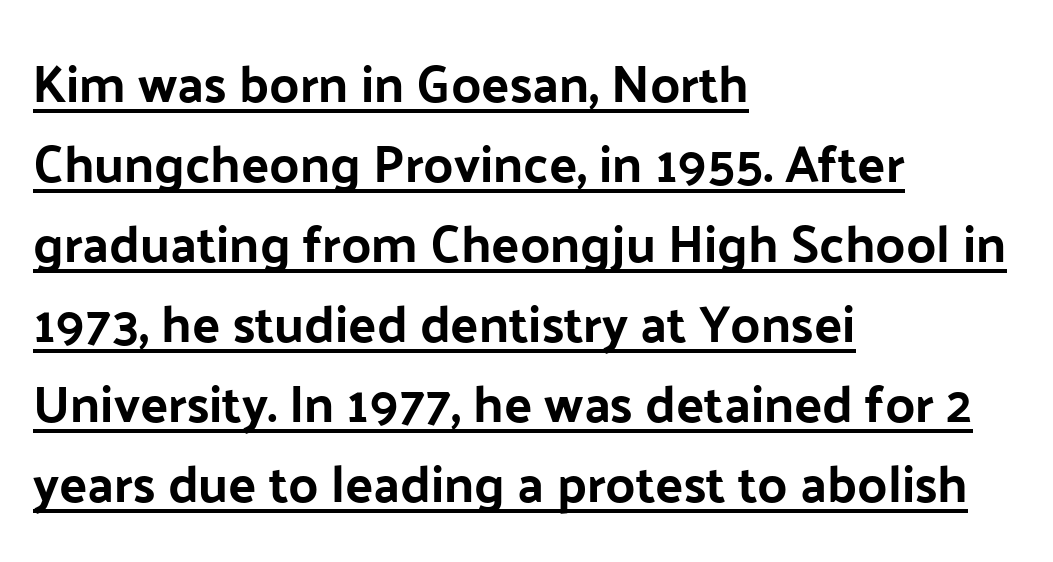
The image shows 52 px sans-serif type, upright; set left-aligned, normal line spacing (1.54x), normal letter spacing, underlined; low stroke contrast and a medium x-height.
